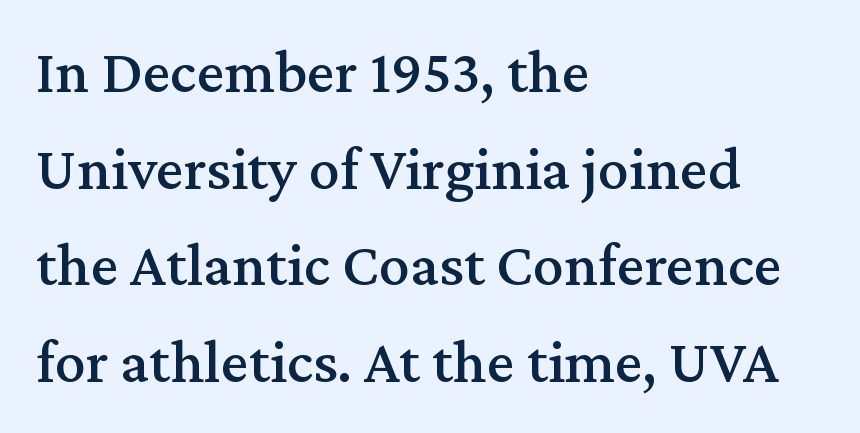
{"serif": "yes", "italic": "no", "width": "normal", "stroke_contrast": "medium", "x_height": "medium", "monospaced": "no", "underline": "no", "align": "left", "line_spacing": "normal", "line_spacing_ratio": 1.56, "letter_spacing": "normal", "letter_spacing_em": 0.0, "glyph_px": 62}
